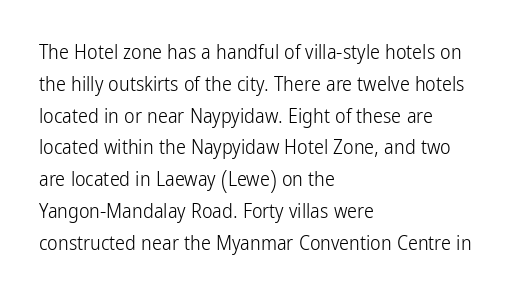
{"italic": "no", "bold": "no", "underline": "no", "align": "left", "line_spacing": "normal", "line_spacing_ratio": 1.59, "letter_spacing": "normal", "letter_spacing_em": 0.0, "glyph_px": 20}
